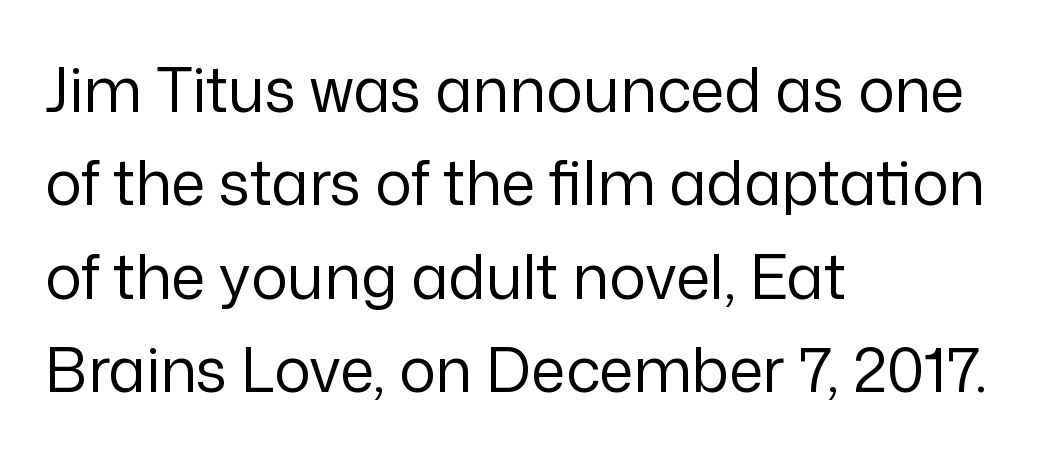
Underlining? Definitely not there. Does extra space separate the letters? No, they use regular spacing. This rendering employs a face without finishing strokes, i.e., a sans-serif. This sample is left-justified, so line endings fall wherever the words run out.
